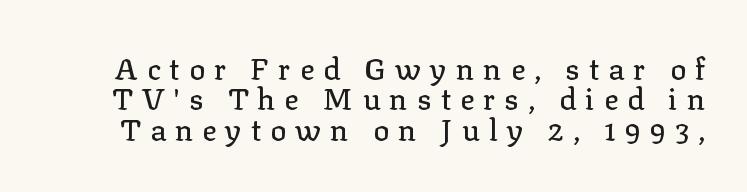
{"serif": "yes", "italic": "no", "width": "normal", "stroke_contrast": "low", "x_height": "medium", "monospaced": "no", "underline": "no", "line_spacing": "tight", "line_spacing_ratio": 1.01, "letter_spacing": "wide", "letter_spacing_em": 0.3, "glyph_px": 30}
